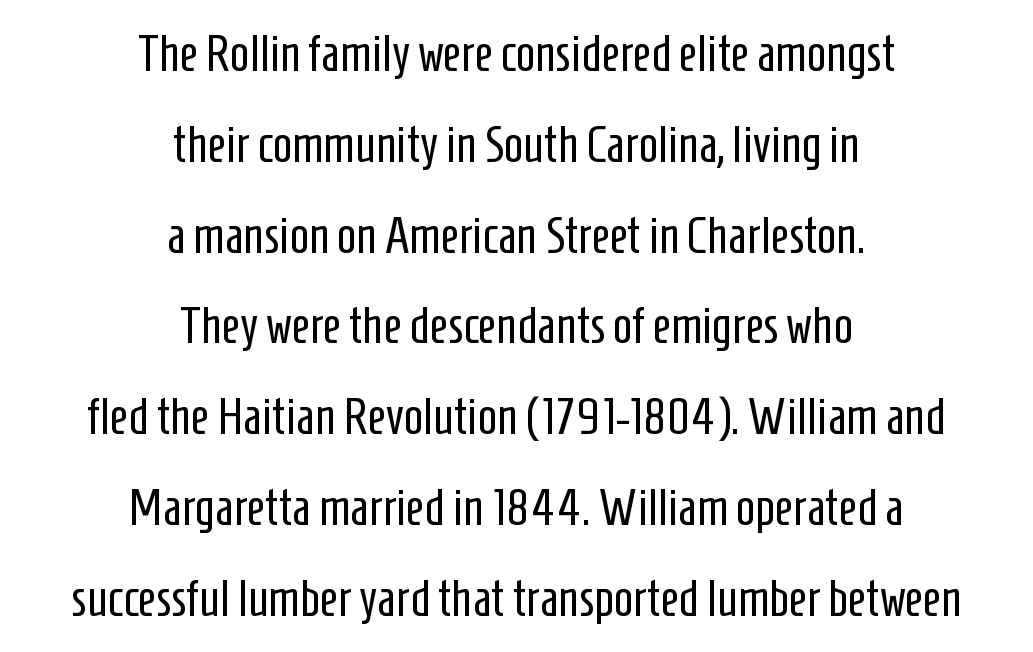
{"serif": "no", "italic": "no", "bold": "no", "weight": "regular", "width": "condensed", "stroke_contrast": "low", "x_height": "medium", "monospaced": "no", "underline": "no", "align": "center", "line_spacing_ratio": 1.78, "letter_spacing": "normal", "letter_spacing_em": 0.0, "glyph_px": 51}
